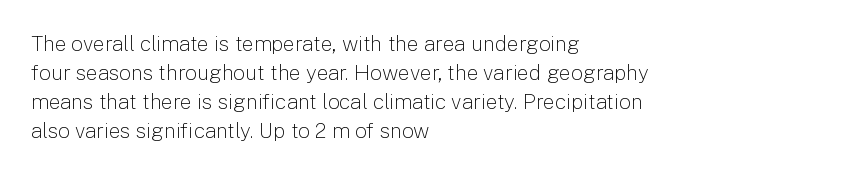
The image shows 21 px text type, upright; set left-aligned, normal line spacing (1.38x), normal letter spacing, not underlined.
